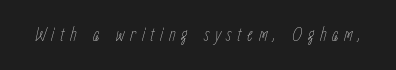
The image shows 21 px text type, italic (leaning right); set unusually wide letter spacing (+0.27 em), not underlined.
